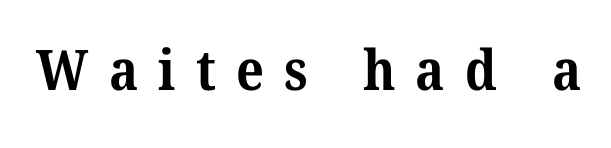
{"serif": "yes", "bold": "yes", "weight": "bold", "width": "normal", "stroke_contrast": "medium", "x_height": "medium", "monospaced": "no", "underline": "no", "letter_spacing": "wide", "letter_spacing_em": 0.36, "glyph_px": 56}
